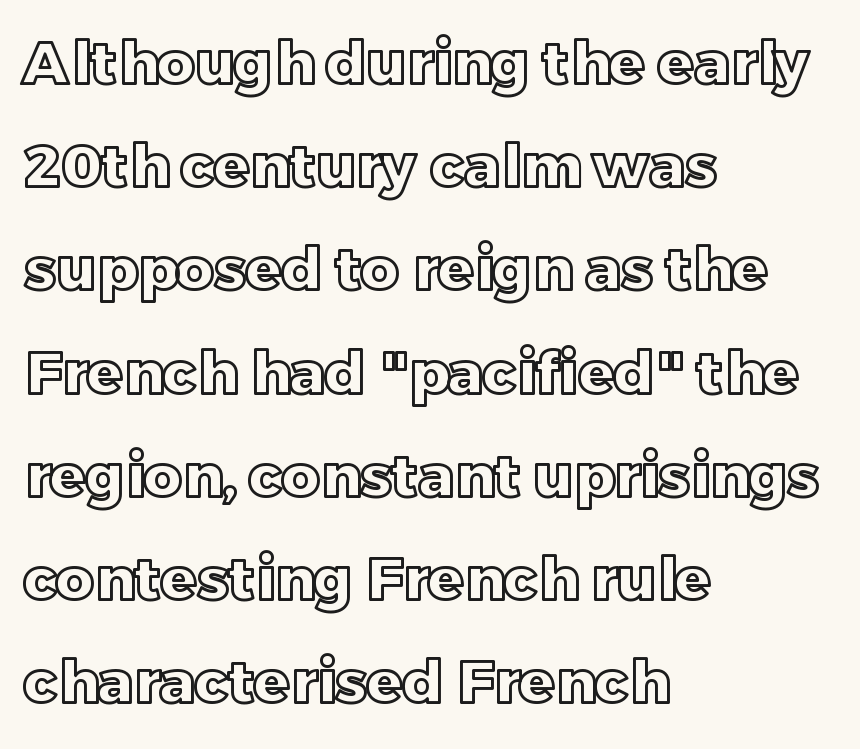
Q: Is the text italic (slanted)? A: No, it is upright.
Q: Is the text underlined? A: No.
Q: How is the paragraph aligned? A: Left-aligned.
Q: Is the spacing between letters normal or unusually wide? A: Normal.
Q: Width (condensed, normal, or wide)? A: Normal.
Q: x-height? A: Large.
Q: Monospaced? A: No.
